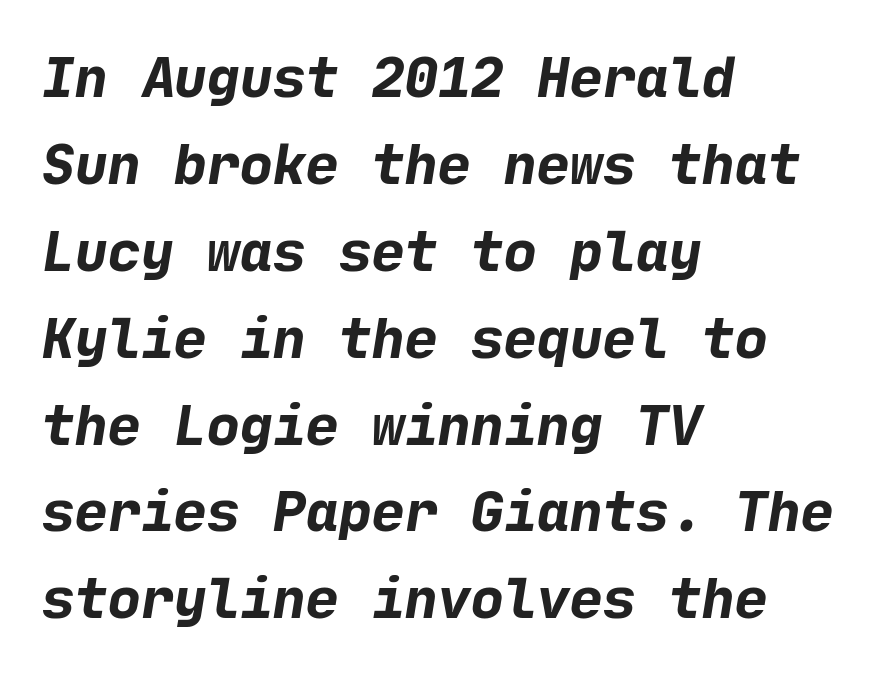
The type family on display is of the sans-serif kind. Rule under the text: the space is simply empty. Weight check: bold — yes, fully. Rows of type keep a routine distance in the vertical direction.
